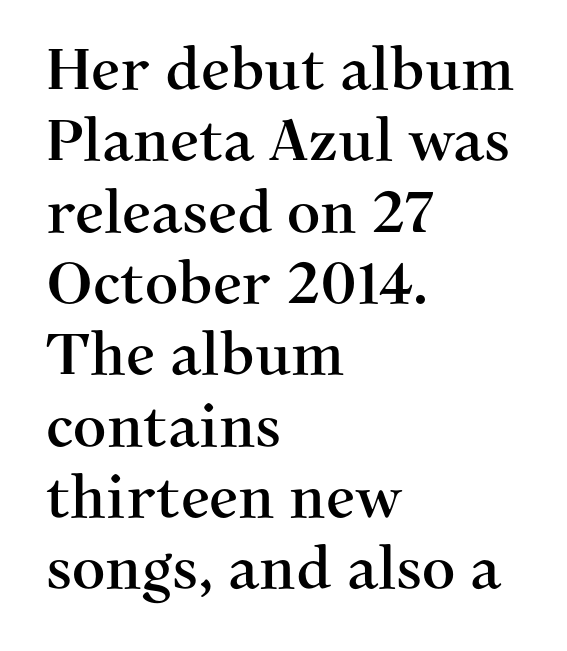
{"serif": "yes", "italic": "no", "width": "normal", "stroke_contrast": "medium", "x_height": "medium", "monospaced": "no", "underline": "no", "align": "left", "line_spacing_ratio": 1.23, "letter_spacing": "normal", "letter_spacing_em": 0.0, "glyph_px": 58}
